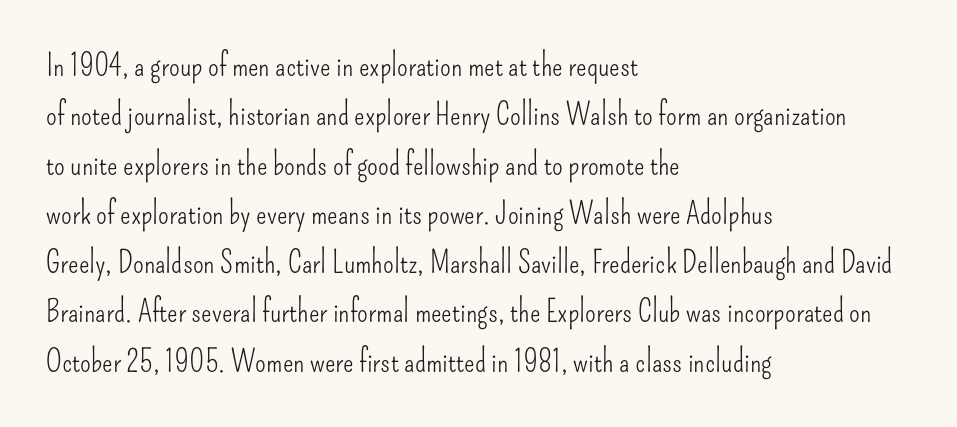
{"serif": "no", "italic": "no", "bold": "no", "weight": "light", "width": "condensed", "stroke_contrast": "low", "x_height": "small", "monospaced": "no", "underline": "no", "align": "left", "line_spacing": "normal", "line_spacing_ratio": 1.59, "letter_spacing": "normal", "letter_spacing_em": 0.0, "glyph_px": 31}
